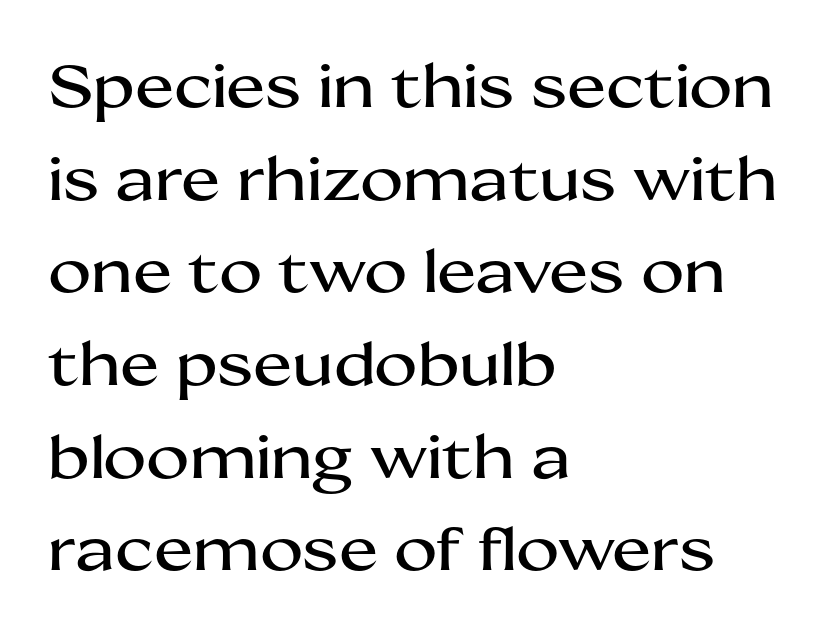
Q: Is the text italic (slanted)? A: No, it is upright.
Q: Is the text underlined? A: No.
Q: How is the paragraph aligned? A: Left-aligned.
Q: Is the spacing between letters normal or unusually wide? A: Normal.
Q: Is the spacing between lines tight, normal or loose? A: Normal.
Q: Width (condensed, normal, or wide)? A: Wide.
Q: Stroke contrast? A: Medium.
Q: x-height? A: Medium.
Q: Monospaced? A: No.
